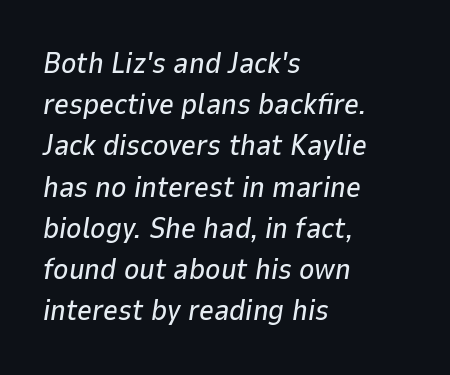
{"italic": "yes", "lean": "right", "slant_degrees": 9, "width": "normal", "stroke_contrast": "low", "x_height": "medium", "monospaced": "no", "underline": "no", "align": "left", "line_spacing": "normal", "line_spacing_ratio": 1.42, "letter_spacing": "normal", "letter_spacing_em": 0.0, "glyph_px": 29}
